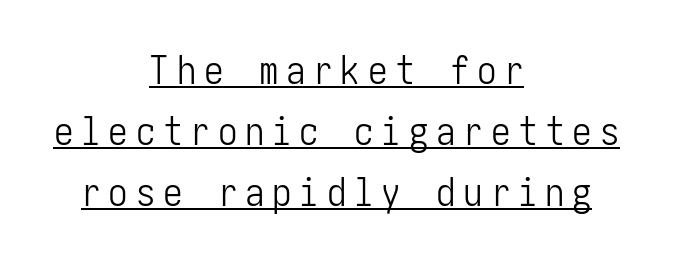
{"serif": "no", "italic": "no", "bold": "no", "weight": "light", "width": "condensed", "stroke_contrast": "low", "x_height": "medium", "underline": "yes", "align": "center", "line_spacing": "normal", "line_spacing_ratio": 1.56, "letter_spacing": "wide", "letter_spacing_em": 0.2, "glyph_px": 39}
